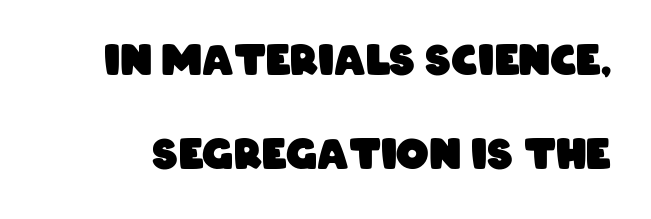
{"serif": "no", "bold": "yes", "weight": "heavy", "width": "condensed", "stroke_contrast": "low", "x_height": "large", "monospaced": "no", "underline": "no", "line_spacing": "loose", "line_spacing_ratio": 2.3, "letter_spacing": "normal", "letter_spacing_em": 0.0, "glyph_px": 41}
